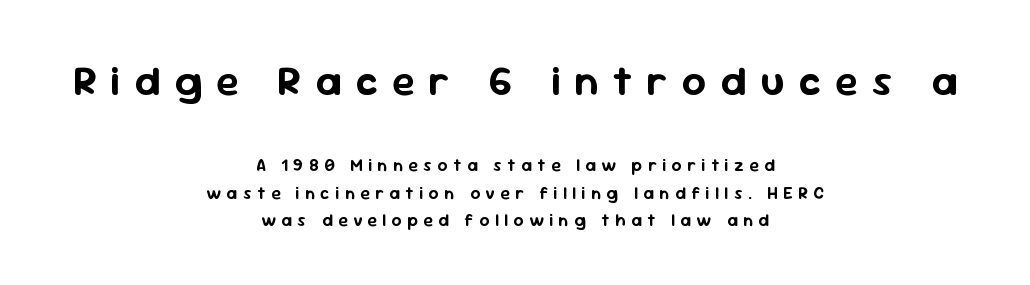
Q: Is the text italic (slanted)? A: No, it is upright.
Q: Is the typeface a serif or a sans-serif typeface? A: Sans-serif.
Q: Is the text underlined? A: No.
Q: How is the paragraph aligned? A: Centered.
Q: Is the spacing between letters normal or unusually wide? A: Unusually wide.
Q: Is the spacing between lines tight, normal or loose? A: Normal.
Q: Which block of text is set in a larger size, the first (top) or the second (bottom)? A: The first (top) one.
Q: Width (condensed, normal, or wide)? A: Normal.
Q: Stroke contrast? A: Low.
Q: x-height? A: Medium.
Q: Monospaced? A: No.
